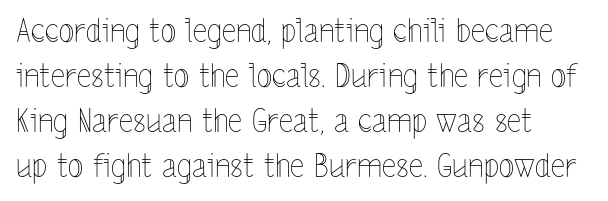
The font's upright variant was chosen for this text. Do the characters align in a grid? No, the font is proportional. Unmarked baselines from the first word to the last. The cut favours lightness, reaching ordinary text weight at its darkest. Each word holds together tightly as a unit, with standard inter-letter gaps.
